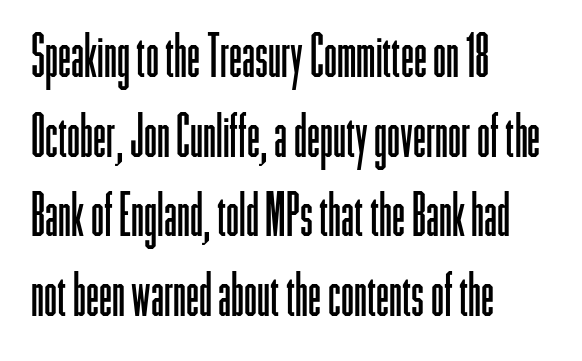
Q: Is the text bold? A: No.
Q: Is the text italic (slanted)? A: No, it is upright.
Q: Is the typeface a serif or a sans-serif typeface? A: Sans-serif.
Q: Is the text underlined? A: No.
Q: How is the paragraph aligned? A: Left-aligned.
Q: Is the spacing between letters normal or unusually wide? A: Normal.
Q: Is the spacing between lines tight, normal or loose? A: Normal.
Q: Width (condensed, normal, or wide)? A: Condensed.
Q: Stroke contrast? A: Low.
Q: x-height? A: Medium.
Q: Monospaced? A: No.
